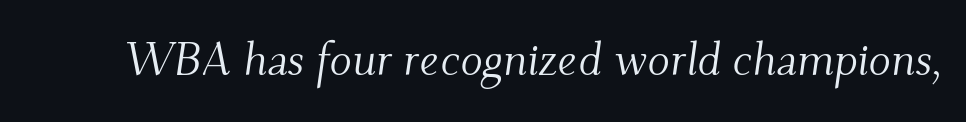
{"serif": "yes", "italic": "yes", "lean": "right", "slant_degrees": 9, "bold": "no", "weight": "light", "width": "normal", "stroke_contrast": "medium", "x_height": "small", "monospaced": "no", "underline": "no", "letter_spacing": "normal", "letter_spacing_em": 0.0, "glyph_px": 46}
